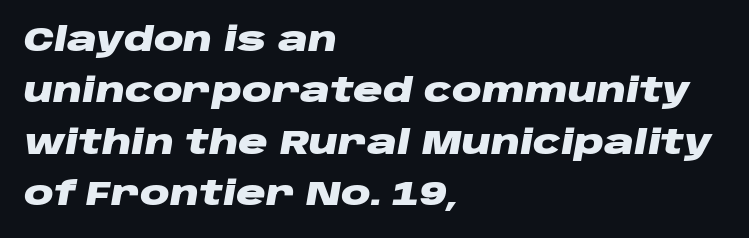
Q: Is the text bold? A: Yes.
Q: Is the text italic (slanted)? A: Yes, it leans right by about 10 degrees.
Q: Is the text underlined? A: No.
Q: How is the paragraph aligned? A: Left-aligned.
Q: Is the spacing between letters normal or unusually wide? A: Normal.
Q: Is the spacing between lines tight, normal or loose? A: Normal.
Q: Width (condensed, normal, or wide)? A: Wide.
Q: Stroke contrast? A: Low.
Q: x-height? A: Large.
Q: Monospaced? A: No.
